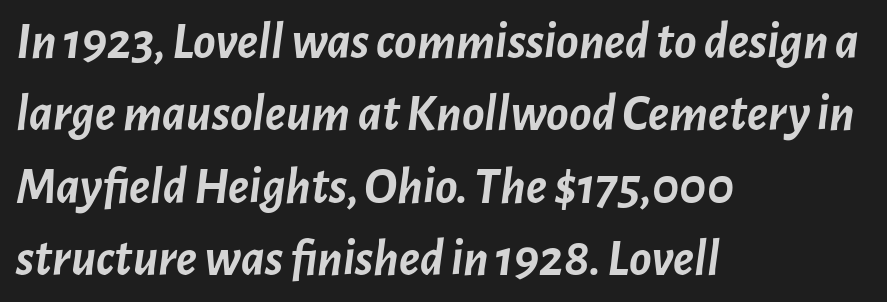
{"italic": "yes", "lean": "right", "slant_degrees": 7, "bold": "yes", "weight": "semibold", "width": "normal", "stroke_contrast": "low", "x_height": "medium", "monospaced": "no", "underline": "no", "align": "left", "line_spacing": "normal", "line_spacing_ratio": 1.39, "letter_spacing": "normal", "letter_spacing_em": 0.0, "glyph_px": 52}
